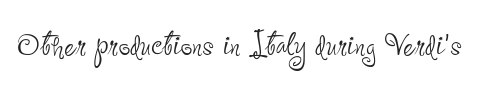
Nobody drew a line under any word here. Nothing heavy about these letters — not bold at all. The face used here is proportionally spaced, like ordinary book or web type. What kind of face is this? One without serifs — a sans. Short note: letters normally spaced.
